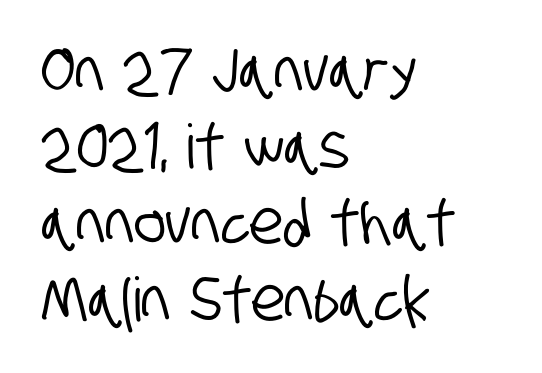
Q: Is the typeface a serif or a sans-serif typeface? A: Sans-serif.
Q: Is the text underlined? A: No.
Q: How is the paragraph aligned? A: Left-aligned.
Q: Is the spacing between letters normal or unusually wide? A: Normal.
Q: Is the spacing between lines tight, normal or loose? A: Normal.
Q: Width (condensed, normal, or wide)? A: Condensed.
Q: Stroke contrast? A: Low.
Q: x-height? A: Large.
Q: Monospaced? A: No.
